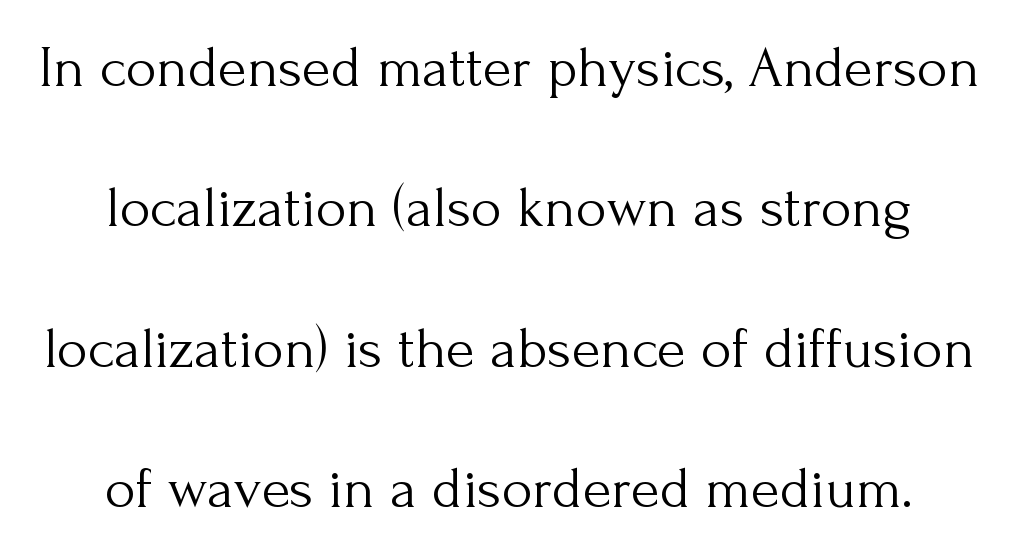
{"serif": "yes", "italic": "no", "bold": "no", "weight": "light", "width": "normal", "stroke_contrast": "medium", "x_height": "small", "monospaced": "no", "underline": "no", "line_spacing": "loose", "line_spacing_ratio": 2.38, "letter_spacing": "normal", "letter_spacing_em": 0.0, "glyph_px": 59}
